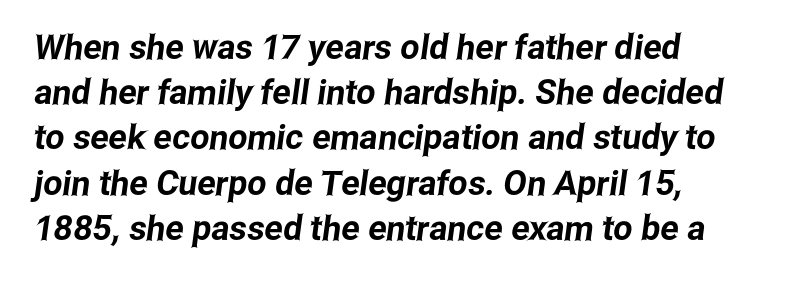
Q: Is the typeface a serif or a sans-serif typeface? A: Sans-serif.
Q: Is the text underlined? A: No.
Q: How is the paragraph aligned? A: Left-aligned.
Q: Is the spacing between letters normal or unusually wide? A: Normal.
Q: Is the spacing between lines tight, normal or loose? A: Normal.
Q: Width (condensed, normal, or wide)? A: Condensed.
Q: Stroke contrast? A: Low.
Q: x-height? A: Medium.
Q: Monospaced? A: No.
